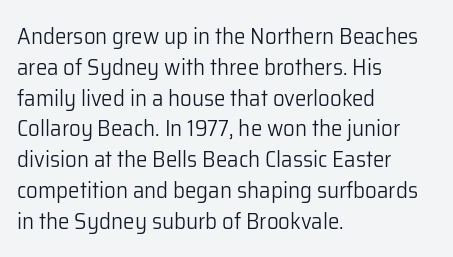
Q: Is the text bold? A: No.
Q: Is the text italic (slanted)? A: No, it is upright.
Q: Is the text underlined? A: No.
Q: How is the paragraph aligned? A: Left-aligned.
Q: Is the spacing between letters normal or unusually wide? A: Normal.
Q: Is the spacing between lines tight, normal or loose? A: Normal.
